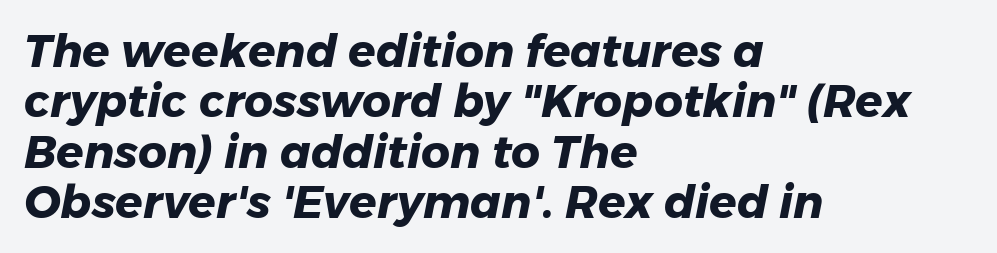
{"serif": "no", "bold": "yes", "weight": "heavy", "width": "normal", "stroke_contrast": "low", "x_height": "medium", "monospaced": "no", "underline": "no", "align": "left", "line_spacing": "tight", "line_spacing_ratio": 1.12, "letter_spacing": "normal", "letter_spacing_em": 0.0, "glyph_px": 45}
